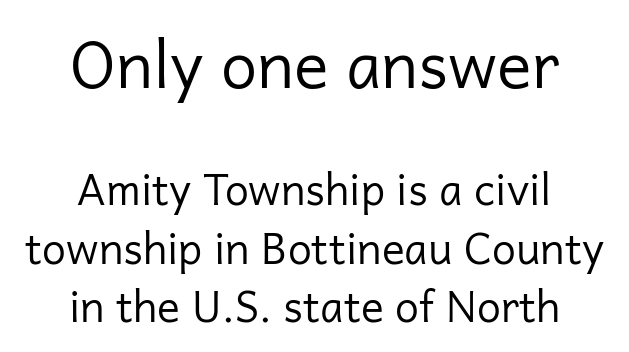
The image shows 65 px regular-weight sans-serif type, upright; set centered, normal line spacing (1.36x), normal letter spacing, not underlined; the first (top) block is 1.51x larger; low stroke contrast and a medium x-height.
